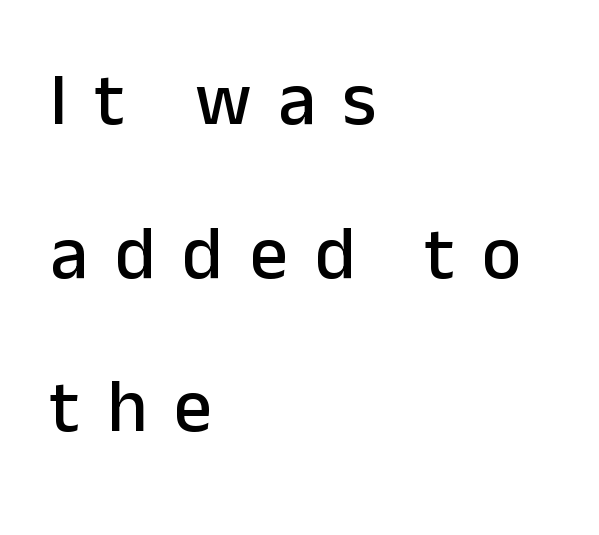
The image shows 75 px sans-serif type, upright; set left-aligned, loose line spacing (2.05x), unusually wide letter spacing (+0.36 em), not underlined; low stroke contrast and a medium x-height.
